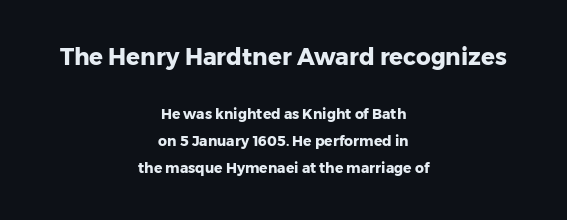
The image shows 23 px bold type, upright; set centered, loose line spacing (1.94x), normal letter spacing, not underlined; the first (top) block is 1.64x larger.
